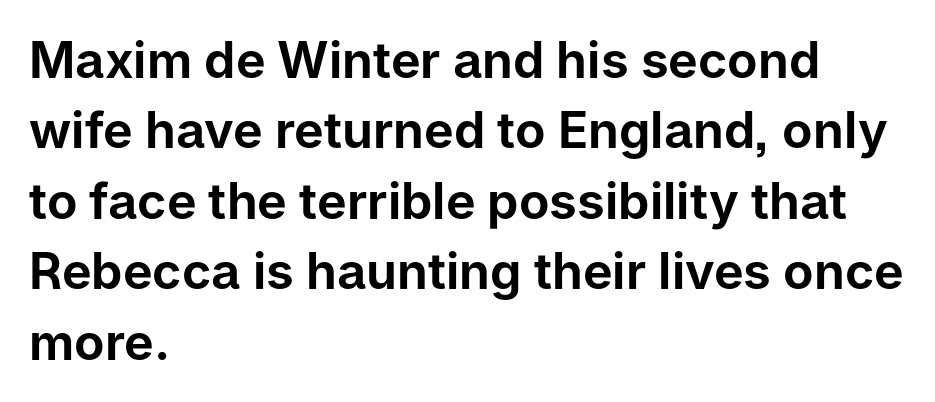
{"serif": "no", "italic": "no", "width": "normal", "stroke_contrast": "low", "x_height": "medium", "monospaced": "no", "underline": "no", "align": "left", "line_spacing": "normal", "line_spacing_ratio": 1.41, "letter_spacing": "normal", "letter_spacing_em": 0.0, "glyph_px": 50}
